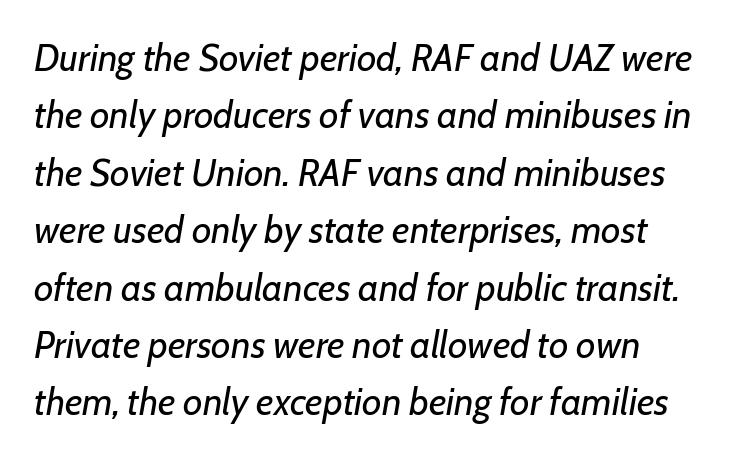
Is the stroke heavy? The answer is a plain regular-or-lighter. The strip under each line holds only bare page. This sample uses an oblique cut, with every glyph tilted off the vertical. The passage shown is typed in a proportional face where columns would drift.
